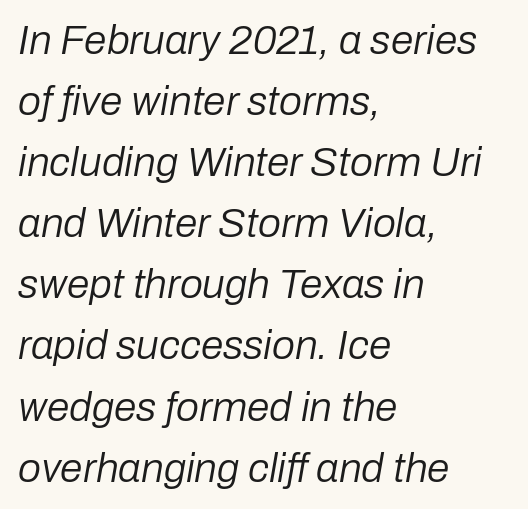
The image shows 41 px regular-weight type, italic (leaning right); set left-aligned, normal line spacing (1.49x), normal letter spacing, not underlined; low stroke contrast and a medium x-height.
